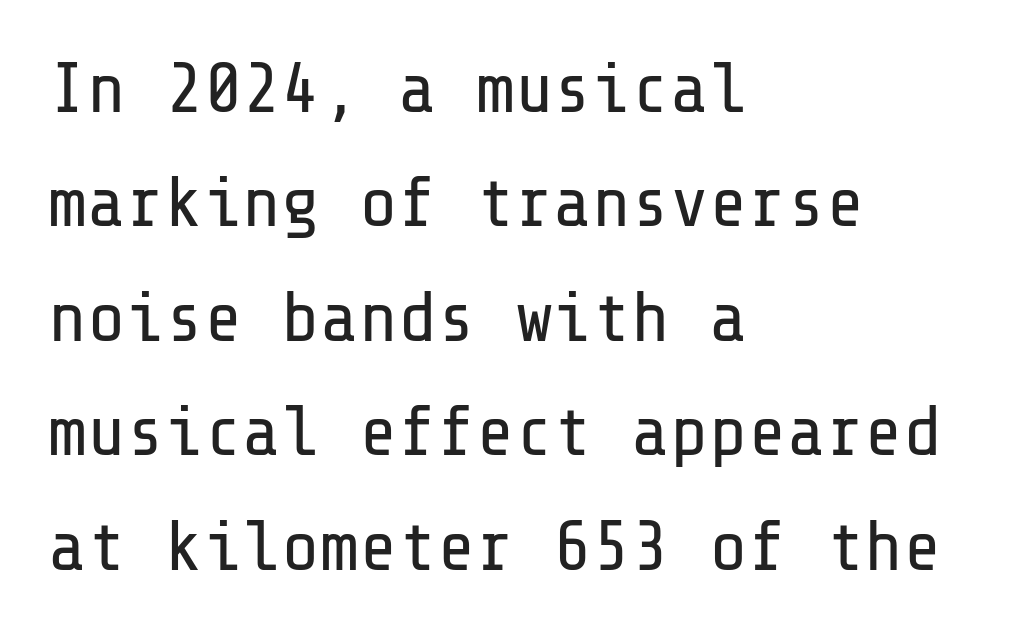
The image shows 72 px regular-weight sans-serif type, upright; set left-aligned, normal line spacing (1.59x), normal letter spacing, not underlined; low stroke contrast and a medium x-height.
